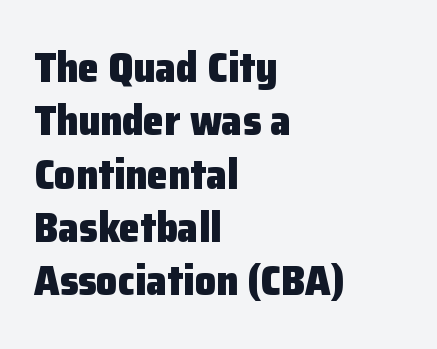
{"serif": "no", "italic": "no", "bold": "yes", "weight": "heavy", "width": "normal", "stroke_contrast": "low", "x_height": "medium", "monospaced": "no", "underline": "no", "align": "left", "line_spacing": "normal", "line_spacing_ratio": 1.27, "letter_spacing": "normal", "letter_spacing_em": 0.0, "glyph_px": 42}
